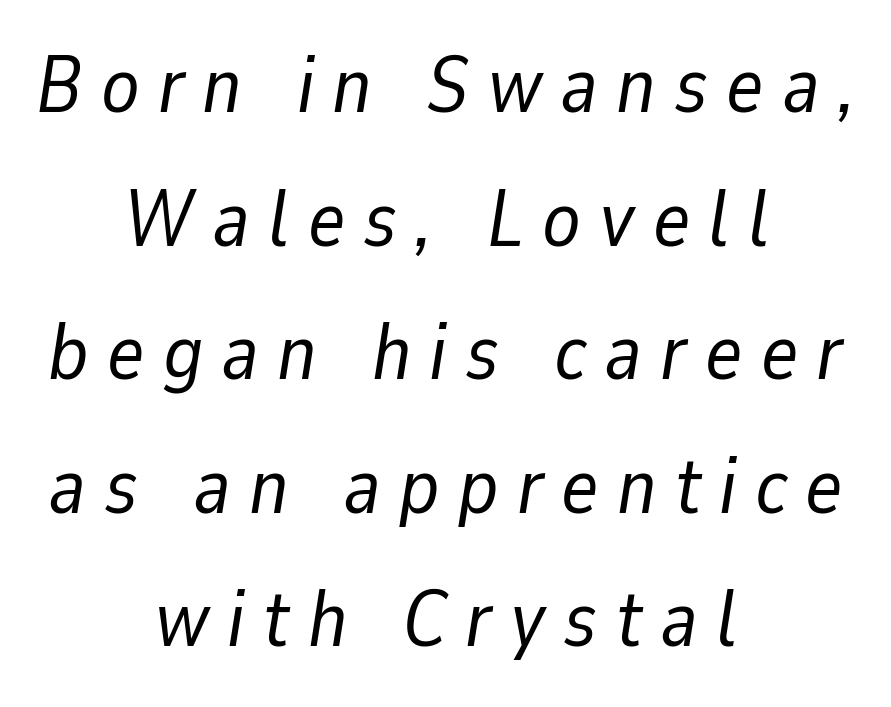
{"italic": "yes", "lean": "right", "slant_degrees": 9, "bold": "no", "weight": "regular", "width": "normal", "stroke_contrast": "low", "x_height": "medium", "monospaced": "no", "underline": "no", "align": "center", "line_spacing": "normal", "line_spacing_ratio": 1.69, "letter_spacing": "wide", "letter_spacing_em": 0.23, "glyph_px": 79}
